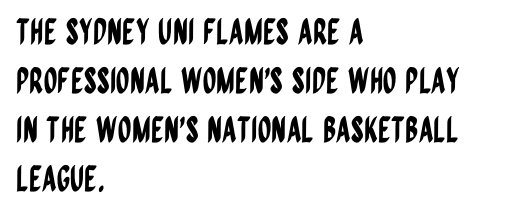
The image shows 35 px condensed sans-serif type, upright; set left-aligned, normal line spacing (1.4x), normal letter spacing, not underlined; low stroke contrast and a large x-height.
